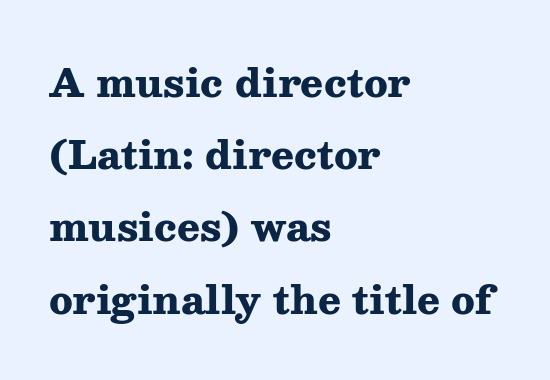
{"serif": "yes", "italic": "no", "bold": "yes", "weight": "heavy", "width": "wide", "stroke_contrast": "medium", "x_height": "medium", "monospaced": "no", "underline": "no", "align": "left", "line_spacing": "loose", "line_spacing_ratio": 1.9, "letter_spacing": "normal", "letter_spacing_em": 0.0, "glyph_px": 38}
